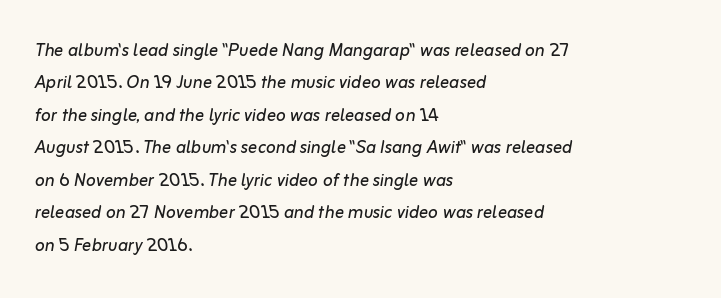
The image shows 23 px text type, italic (leaning right); set left-aligned, normal line spacing (1.41x), normal letter spacing, not underlined.
